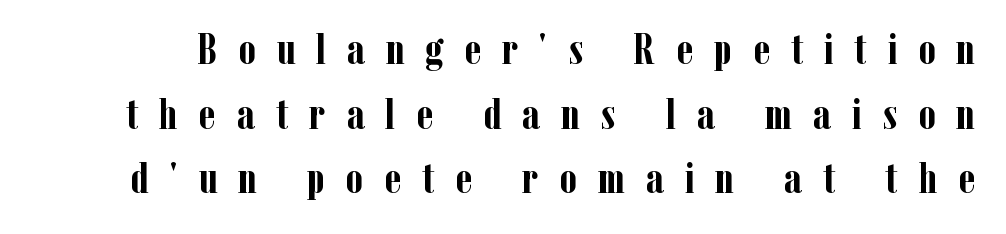
The image shows 44 px semibold, condensed serif type, upright; set normal line spacing (1.47x), unusually wide letter spacing (+0.47 em), not underlined; low stroke contrast and a medium x-height.
